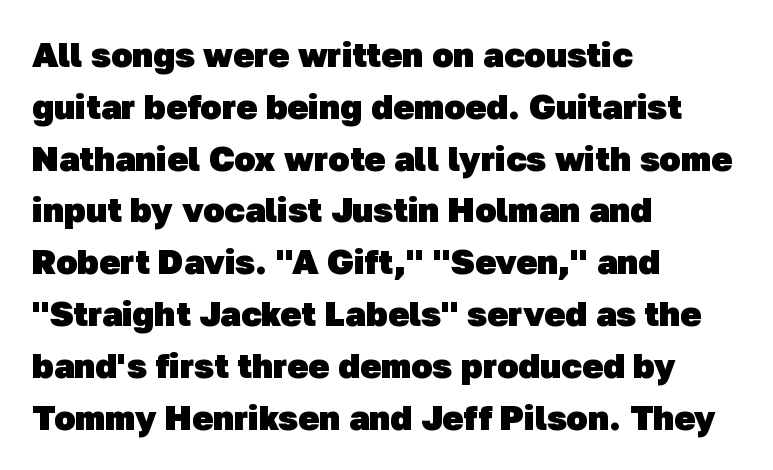
Q: Is the text bold? A: Yes.
Q: Is the typeface a serif or a sans-serif typeface? A: Sans-serif.
Q: Is the text underlined? A: No.
Q: How is the paragraph aligned? A: Left-aligned.
Q: Is the spacing between letters normal or unusually wide? A: Normal.
Q: Is the spacing between lines tight, normal or loose? A: Normal.
Q: Width (condensed, normal, or wide)? A: Normal.
Q: Stroke contrast? A: Low.
Q: x-height? A: Medium.
Q: Monospaced? A: No.
